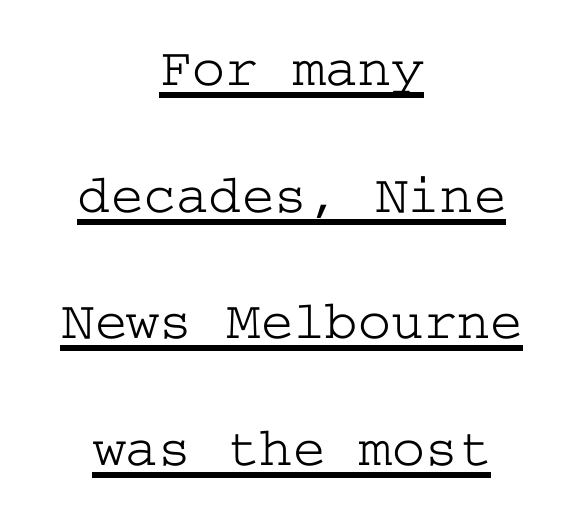
{"serif": "yes", "italic": "no", "width": "wide", "stroke_contrast": "low", "x_height": "medium", "underline": "yes", "align": "center", "line_spacing": "loose", "line_spacing_ratio": 2.26, "letter_spacing": "normal", "letter_spacing_em": 0.0, "glyph_px": 56}
